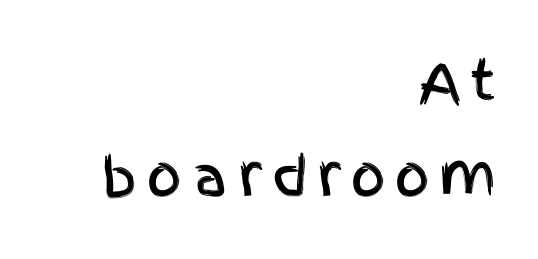
{"serif": "no", "italic": "no", "width": "condensed", "x_height": "large", "monospaced": "no", "underline": "no", "align": "right", "line_spacing_ratio": 1.73, "glyph_px": 54}
